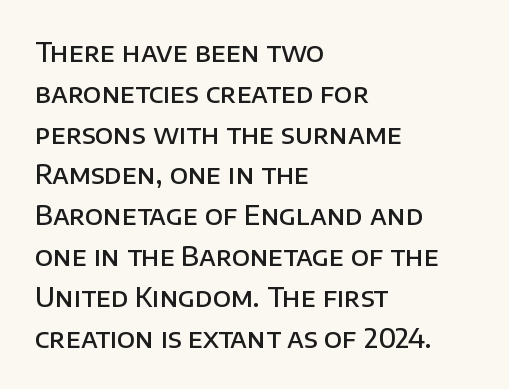
Caption: semibold face, moderately heavy strokes. Students, observe: this is what conventionally led text looks like. Quick note: not italic, upright. A bare baseline throughout the passage.
